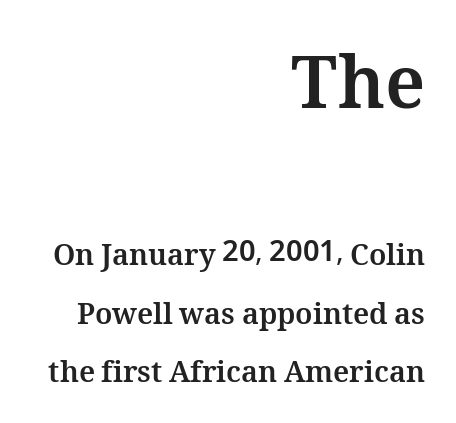
Q: Is the text bold? A: Yes.
Q: Is the text italic (slanted)? A: No, it is upright.
Q: Is the text underlined? A: No.
Q: How is the paragraph aligned? A: Right-aligned.
Q: Is the spacing between letters normal or unusually wide? A: Normal.
Q: Is the spacing between lines tight, normal or loose? A: Loose.
Q: Which block of text is set in a larger size, the first (top) or the second (bottom)? A: The first (top) one.
Q: Width (condensed, normal, or wide)? A: Normal.
Q: Stroke contrast? A: Medium.
Q: x-height? A: Medium.
Q: Monospaced? A: No.
